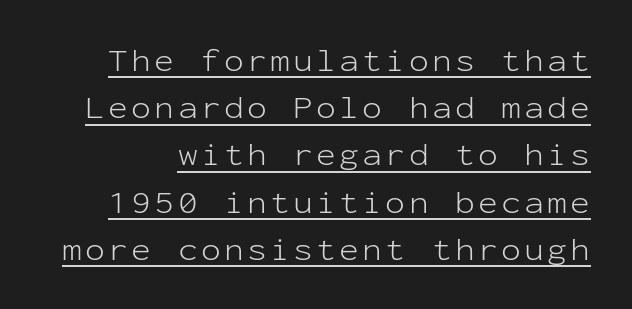
Q: Is the text bold? A: No.
Q: Is the text italic (slanted)? A: No, it is upright.
Q: Is the typeface a serif or a sans-serif typeface? A: Sans-serif.
Q: Is the text underlined? A: Yes.
Q: Is the spacing between lines tight, normal or loose? A: Normal.
Q: Width (condensed, normal, or wide)? A: Normal.
Q: Stroke contrast? A: Low.
Q: x-height? A: Medium.
Q: Monospaced? A: Yes.
